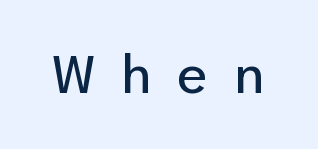
The image shows 53 px regular-weight sans-serif type, upright; set unusually wide letter spacing (+0.42 em), not underlined; low stroke contrast and a medium x-height.
